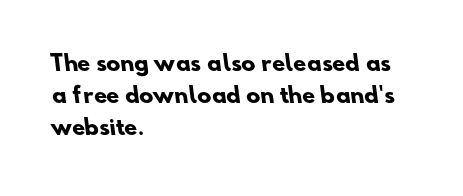
{"bold": "yes", "underline": "no", "align": "left", "line_spacing": "normal", "line_spacing_ratio": 1.53, "letter_spacing": "normal", "letter_spacing_em": 0.0, "glyph_px": 21}
